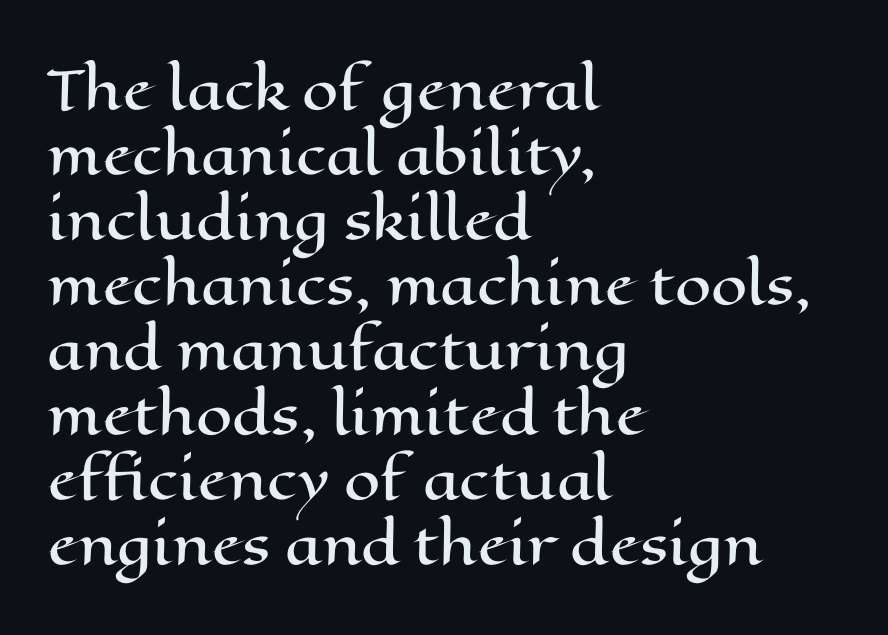
The image shows 52 px wide type, upright; set left-aligned, normal line spacing (1.25x), normal letter spacing, not underlined; high stroke contrast and a medium x-height.
